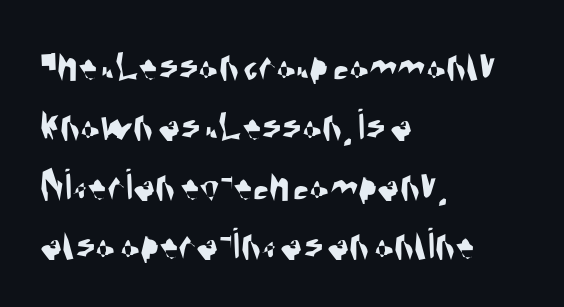
Horizontal bands of white between lines are of average thickness. Which margin do the lines hug? The left one — the right edge is uneven. Each word holds together tightly as a unit, with standard inter-letter gaps. Quick note: underline off. Here the designer chose a conventional face with non-uniform glyph widths. What kind of face is this? One without serifs — a sans.
